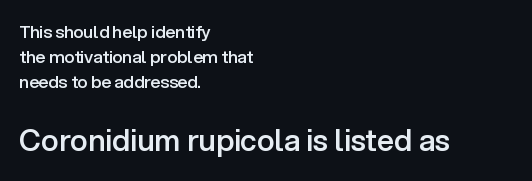
The image shows 30 px semibold sans-serif type, upright; set left-aligned, normal line spacing (1.48x), normal letter spacing, not underlined; the second (bottom) block is 1.76x larger; low stroke contrast and a medium x-height.
